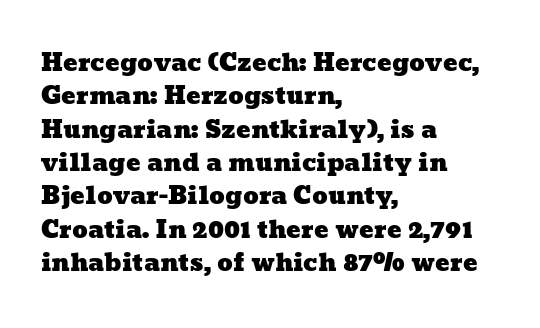
Q: Is the text underlined? A: No.
Q: How is the paragraph aligned? A: Left-aligned.
Q: Is the spacing between letters normal or unusually wide? A: Normal.
Q: Is the spacing between lines tight, normal or loose? A: Normal.
